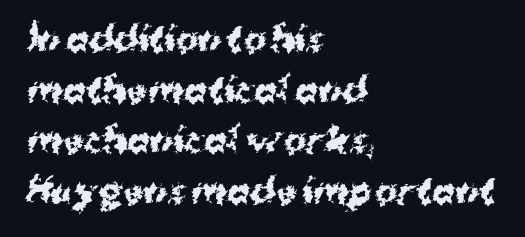
Check the space under the baseline: it is left empty. This rendering uses left alignment, leaving the right contour irregular. Students, note that the glyphs here touch the page at normal intervals. Proportional: the letters do not fall into vertical columns. Line spacing here is normal.
